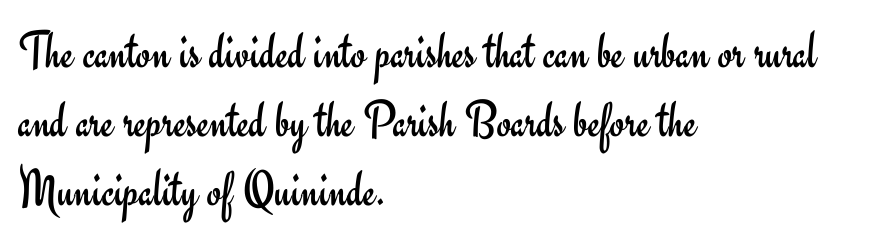
{"serif": "no", "bold": "no", "weight": "regular", "width": "normal", "stroke_contrast": "low", "x_height": "small", "monospaced": "no", "underline": "no", "align": "left", "line_spacing": "normal", "line_spacing_ratio": 1.3, "letter_spacing": "normal", "letter_spacing_em": 0.0, "glyph_px": 53}
